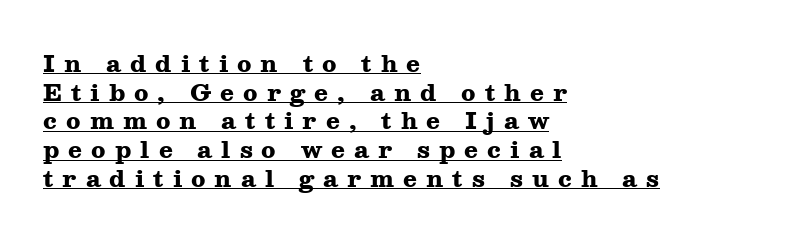
Q: Is the text bold? A: Yes.
Q: Is the text italic (slanted)? A: No, it is upright.
Q: Is the text underlined? A: Yes.
Q: How is the paragraph aligned? A: Left-aligned.
Q: Is the spacing between letters normal or unusually wide? A: Unusually wide.
Q: Is the spacing between lines tight, normal or loose? A: Normal.
